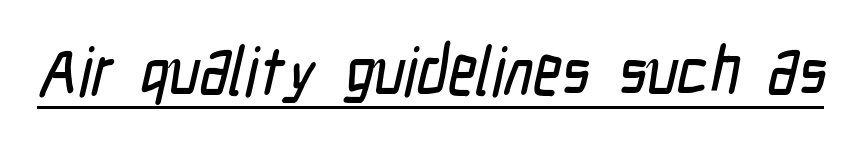
{"serif": "no", "width": "condensed", "stroke_contrast": "low", "x_height": "medium", "monospaced": "no", "underline": "yes", "letter_spacing": "normal", "letter_spacing_em": 0.0, "glyph_px": 68}
